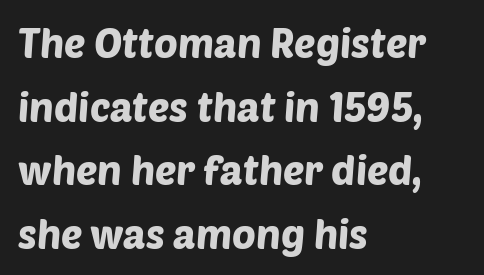
Spacing verdict: proportional, widths tailored to each character. This sample uses plain, unmodified letter spacing. In CSS terms this would be text-align: left. The letters carry no serifs — their stems end cleanly without finishing strokes. Notice how descenders clear the ascenders below comfortably — that's standard leading.
